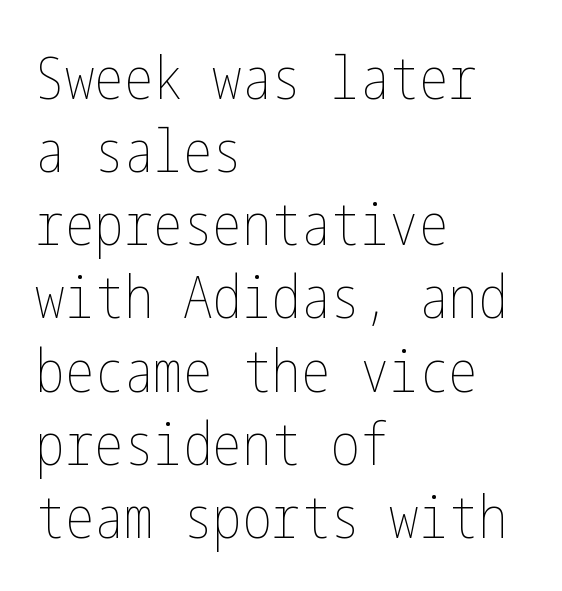
Posture: straight, roman, zero tilt. Rule under the text: the space is simply empty. Does the copy run flush right? No — it runs flush left. Counters stay open thanks to moderate or lighter strokes. The type is set solid horizontally, with unmodified tracking.
